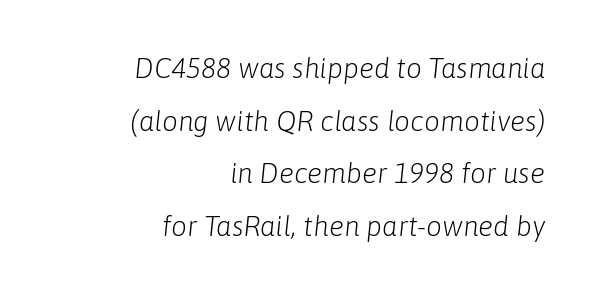
{"italic": "yes", "lean": "right", "slant_degrees": 6, "bold": "no", "weight": "light", "width": "normal", "stroke_contrast": "low", "x_height": "medium", "monospaced": "no", "underline": "no", "align": "right", "line_spacing_ratio": 1.88, "letter_spacing": "normal", "letter_spacing_em": 0.0, "glyph_px": 28}
